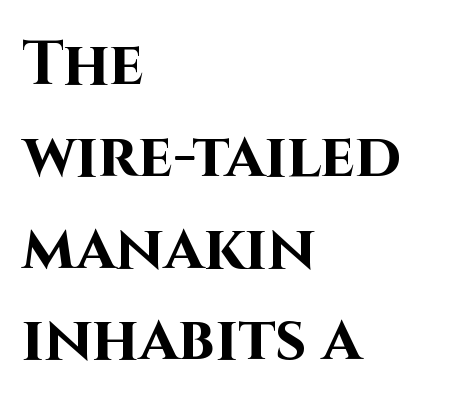
Q: Is the text bold? A: Yes.
Q: Is the text italic (slanted)? A: No, it is upright.
Q: Is the typeface a serif or a sans-serif typeface? A: Sans-serif.
Q: Is the text underlined? A: No.
Q: How is the paragraph aligned? A: Left-aligned.
Q: Is the spacing between letters normal or unusually wide? A: Normal.
Q: Is the spacing between lines tight, normal or loose? A: Normal.
Q: Width (condensed, normal, or wide)? A: Normal.
Q: Stroke contrast? A: High.
Q: x-height? A: Large.
Q: Monospaced? A: No.
